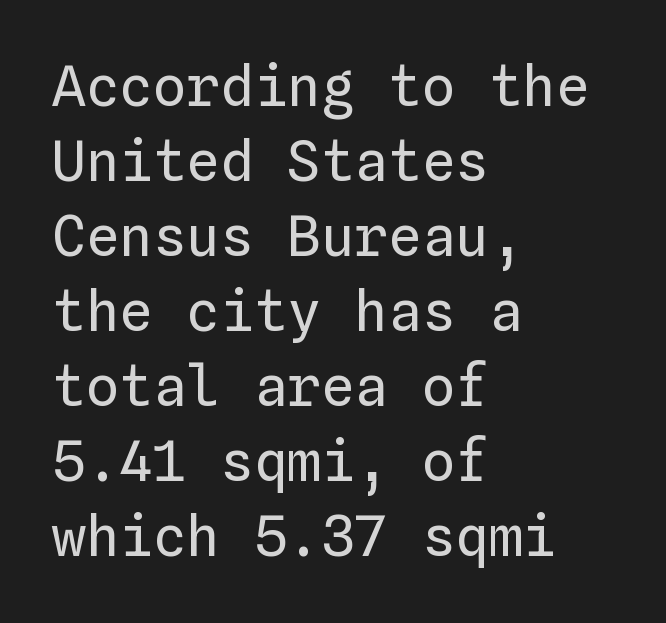
{"italic": "no", "bold": "no", "weight": "regular", "width": "normal", "stroke_contrast": "low", "x_height": "medium", "monospaced": "yes", "underline": "no", "align": "left", "line_spacing": "normal", "line_spacing_ratio": 1.34, "letter_spacing": "normal", "letter_spacing_em": 0.0, "glyph_px": 56}
